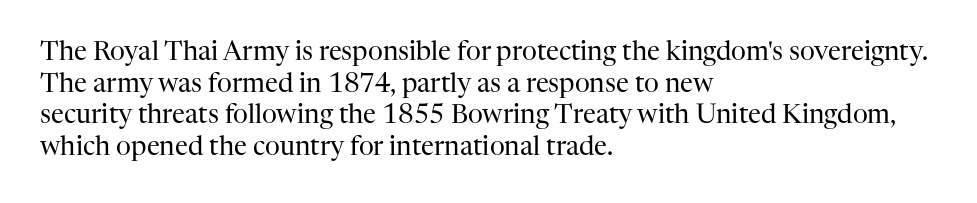
Nope, not italic — everything's standing straight. The font is comparable to plain body text, perhaps lighter. Inter-character spacing is left at the font's built-in metrics. The zone under the glyphs is completely vacant. These lines are set flush left with a ragged right edge.
